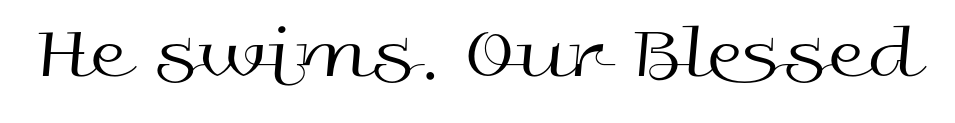
{"serif": "no", "italic": "no", "bold": "no", "weight": "regular", "width": "wide", "x_height": "medium", "monospaced": "no", "underline": "no", "letter_spacing": "normal", "letter_spacing_em": 0.0, "glyph_px": 78}
